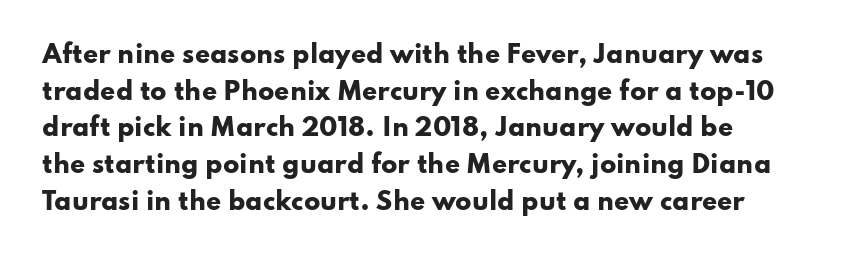
A typesetter would call this zero additional tracking. The letters stand upright; this is a roman face. Regular leading. The passage is arranged the way most books set body copy — flush left. Rule under the text: the space is simply empty. Strokes here are thick enough to call this a true bold.
